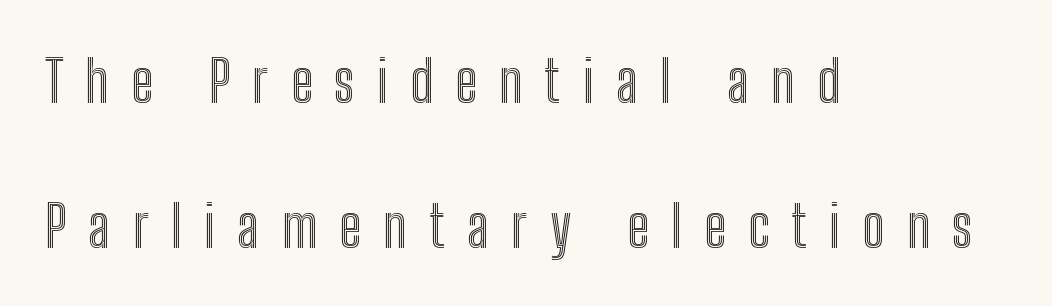
This sample uses an upright cut, with every glyph sitting square on the baseline. How are the letters spaced? Widely, with obvious added tracking. Each letter keeps its own natural width here, so spacing adapts to shape. The lines are spread far apart with generous leading. Layout note: lines flush left.
